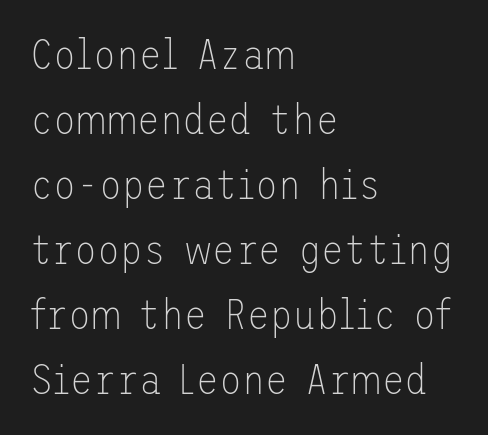
Q: Is the text bold? A: No.
Q: Is the text italic (slanted)? A: No, it is upright.
Q: Is the typeface a serif or a sans-serif typeface? A: Sans-serif.
Q: Is the text underlined? A: No.
Q: How is the paragraph aligned? A: Left-aligned.
Q: Is the spacing between letters normal or unusually wide? A: Normal.
Q: Is the spacing between lines tight, normal or loose? A: Normal.
Q: Width (condensed, normal, or wide)? A: Normal.
Q: Stroke contrast? A: Low.
Q: x-height? A: Medium.
